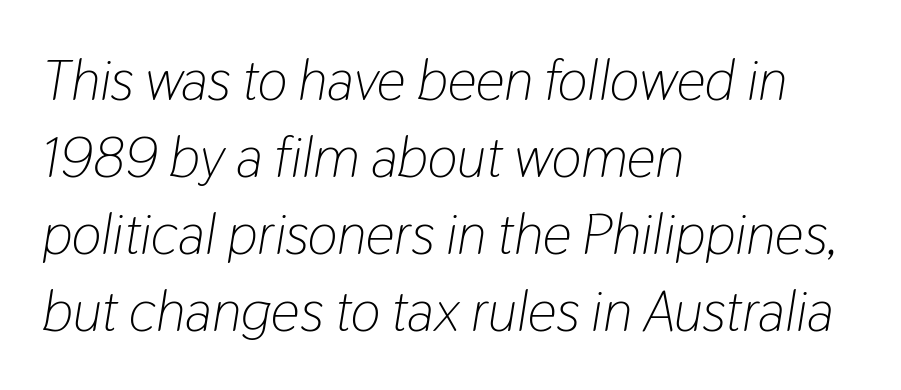
The image shows 57 px light, condensed type, italic (leaning right); set left-aligned, normal line spacing (1.35x), normal letter spacing, not underlined; low stroke contrast and a medium x-height.
